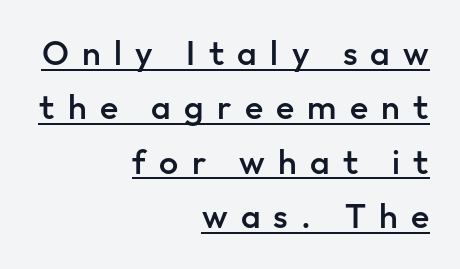
Caption: lettering with a line underneath. The gaps between neighbouring characters are conspicuously large. Designer's note — italics off, roman on. The rag falls on the left side of this text block. The type family on display is of the sans-serif kind. Rows of type keep a routine distance in the vertical direction.
